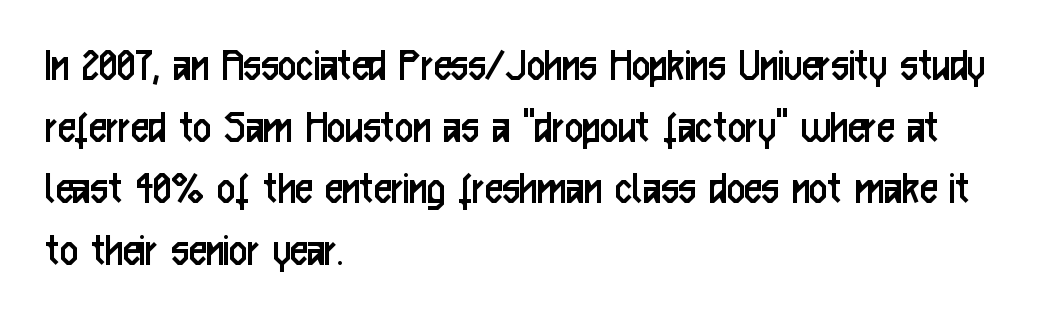
{"serif": "no", "italic": "no", "bold": "no", "weight": "regular", "width": "condensed", "stroke_contrast": "low", "x_height": "medium", "monospaced": "no", "underline": "no", "align": "left", "line_spacing": "normal", "line_spacing_ratio": 1.26, "letter_spacing": "normal", "letter_spacing_em": 0.0, "glyph_px": 49}
